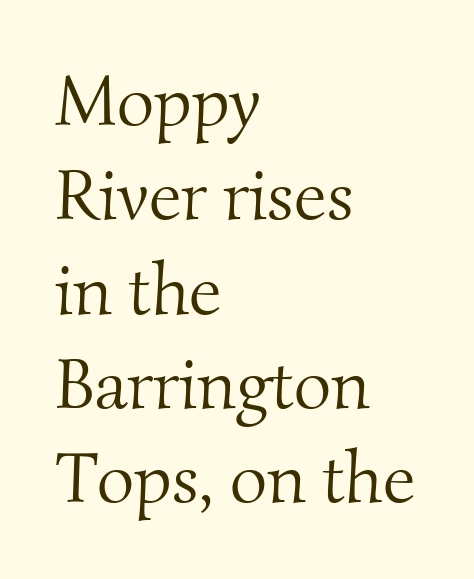
Regarding serifs, this sample has them. Descender tails drop into unmarked territory. Quick note: interline space is typical. Letters have the restrained weight of plain body copy at most.
